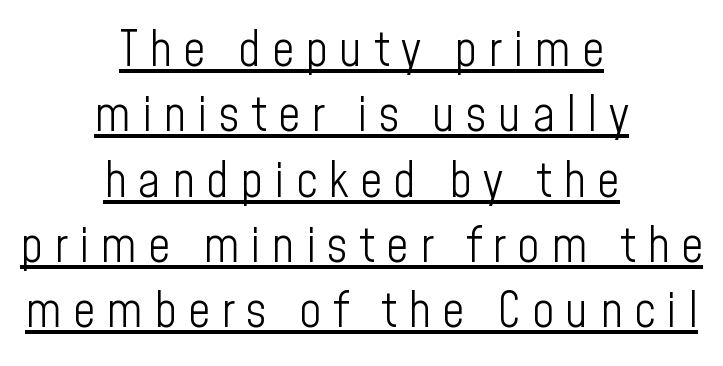
The image shows 48 px light, condensed sans-serif type, upright; set centered, normal line spacing (1.36x), unusually wide letter spacing (+0.24 em), underlined; low stroke contrast and a medium x-height.
